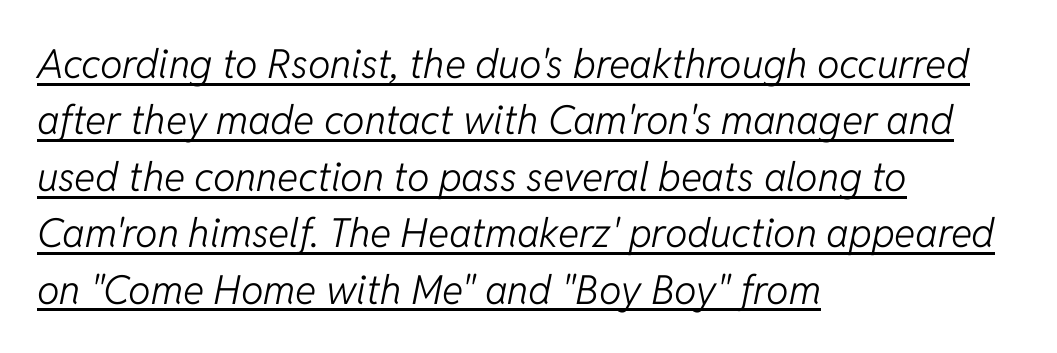
A classic flush-left, rag-right setting is used for this passage. Rows of type keep a routine distance in the vertical direction. The font sits on the lighter half of the weight spectrum, regular included. The rendering keeps characters at their native spacing. A continuous stroke trails under the words, as in a hyperlink. This is oblique type, the kind used for emphasis or titles.
